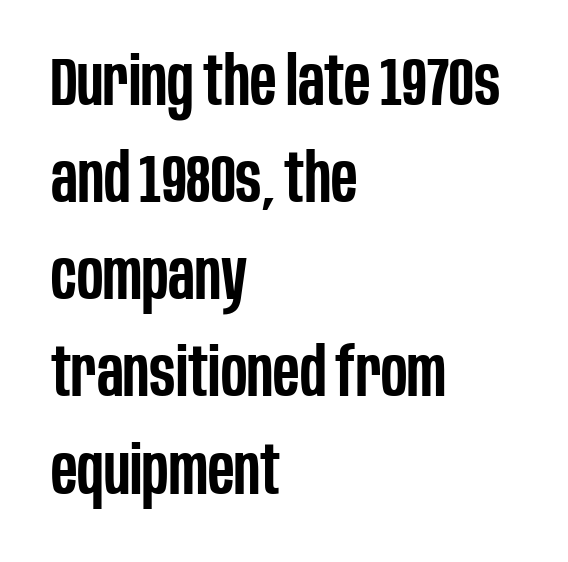
{"serif": "no", "italic": "no", "bold": "semi", "weight": "semibold", "width": "condensed", "stroke_contrast": "low", "x_height": "large", "monospaced": "no", "underline": "no", "align": "left", "line_spacing": "normal", "line_spacing_ratio": 1.45, "letter_spacing": "normal", "letter_spacing_em": 0.0, "glyph_px": 67}
